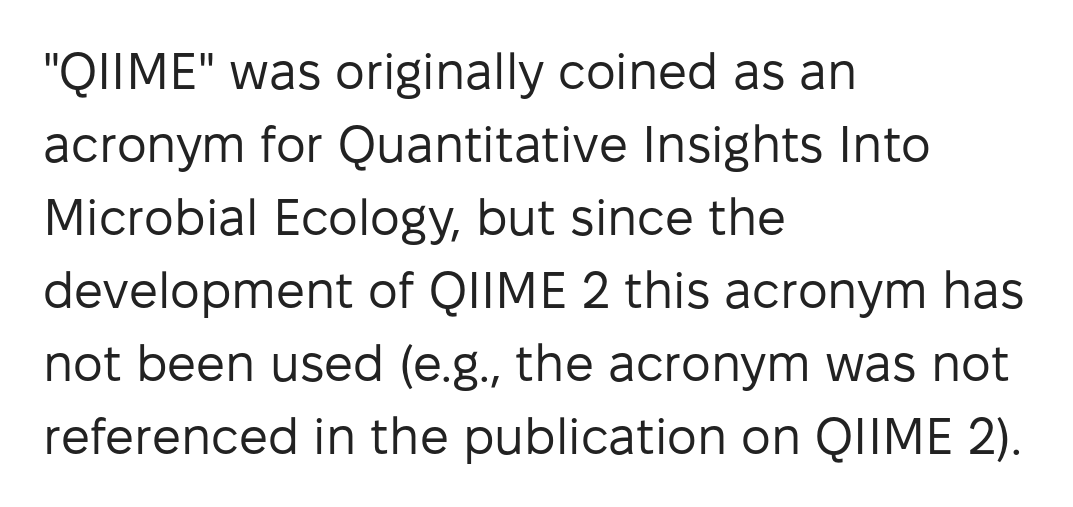
The image shows 51 px regular-weight sans-serif type, upright; set left-aligned, normal line spacing (1.43x), normal letter spacing, not underlined; low stroke contrast and a medium x-height.
